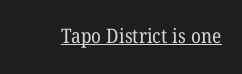
Heaviness? Minimal to ordinary, like unemphasized prose. A typesetter would call this zero additional tracking. Has an underline been added? It has.
